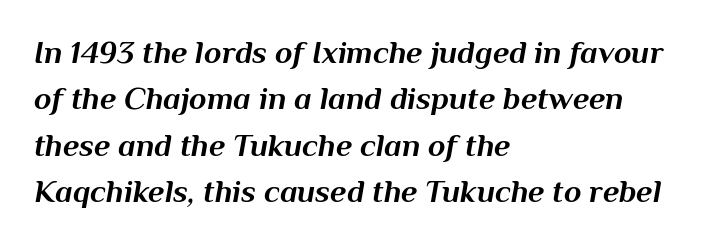
Q: Is the text bold? A: Yes.
Q: Is the text italic (slanted)? A: Yes, it leans right by about 10 degrees.
Q: Is the text underlined? A: No.
Q: How is the paragraph aligned? A: Left-aligned.
Q: Is the spacing between letters normal or unusually wide? A: Normal.
Q: Is the spacing between lines tight, normal or loose? A: Normal.
Q: Width (condensed, normal, or wide)? A: Normal.
Q: Stroke contrast? A: Medium.
Q: x-height? A: Medium.
Q: Monospaced? A: No.
